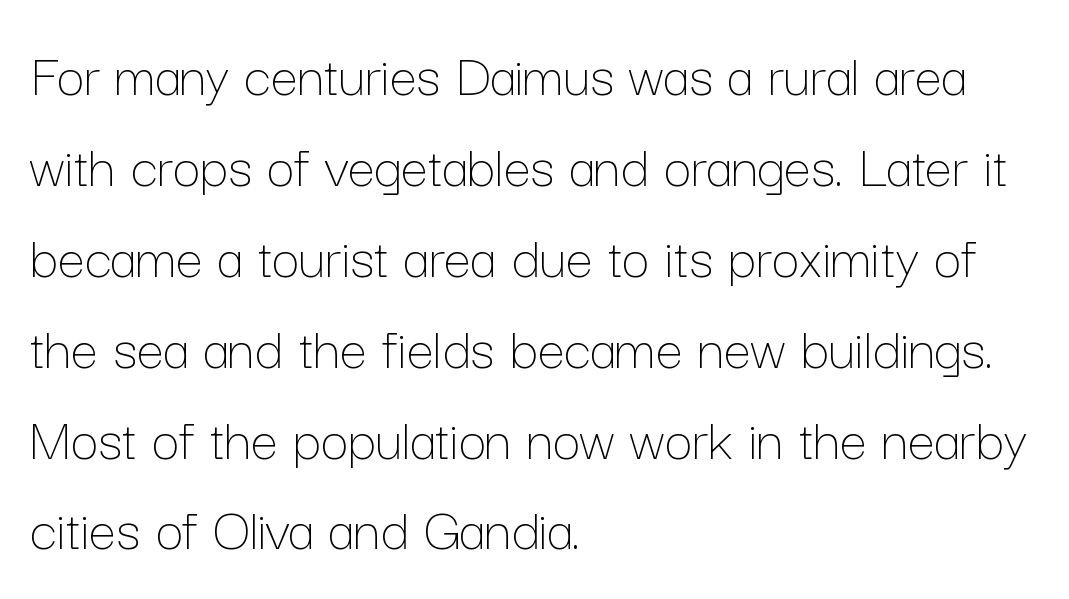
{"italic": "no", "bold": "no", "weight": "thin", "width": "normal", "stroke_contrast": "low", "x_height": "medium", "monospaced": "no", "underline": "no", "align": "left", "line_spacing": "normal", "line_spacing_ratio": 1.49, "letter_spacing": "normal", "letter_spacing_em": 0.0, "glyph_px": 61}
